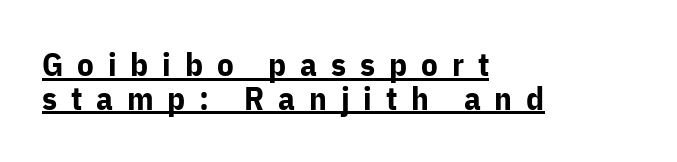
The image shows 33 px bold sans-serif type, upright; set left-aligned, tight line spacing (1.02x), unusually wide letter spacing (+0.42 em), underlined; low stroke contrast and a medium x-height.
